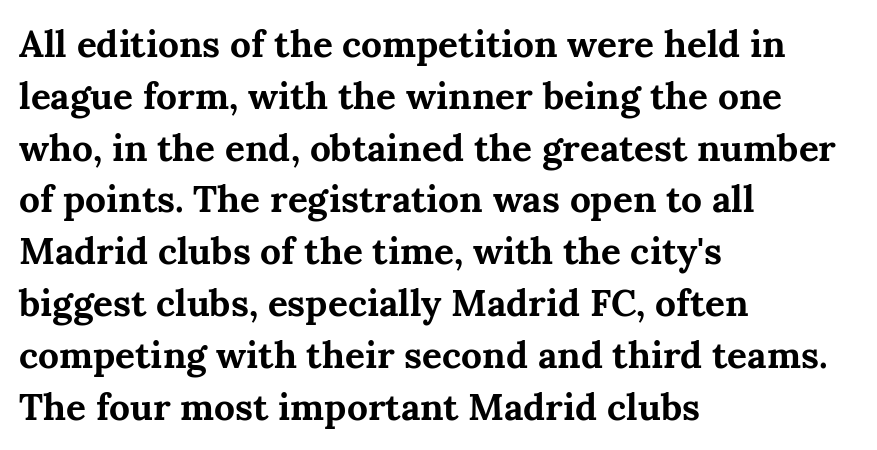
{"serif": "yes", "italic": "no", "bold": "yes", "weight": "bold", "width": "normal", "stroke_contrast": "medium", "x_height": "medium", "monospaced": "no", "underline": "no", "align": "left", "line_spacing": "normal", "line_spacing_ratio": 1.4, "letter_spacing": "normal", "letter_spacing_em": 0.0, "glyph_px": 37}
